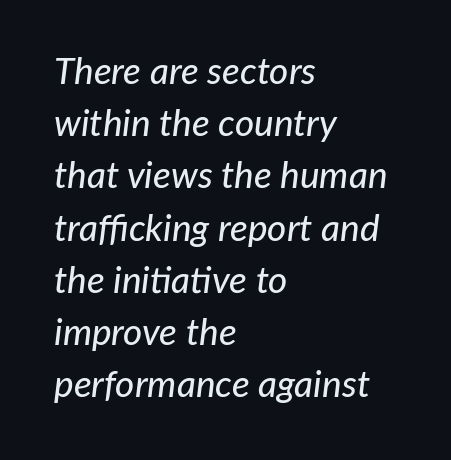
The image shows 37 px text type, italic (leaning right); set left-aligned, normal line spacing (1.41x), normal letter spacing, not underlined; low stroke contrast and a medium x-height.
